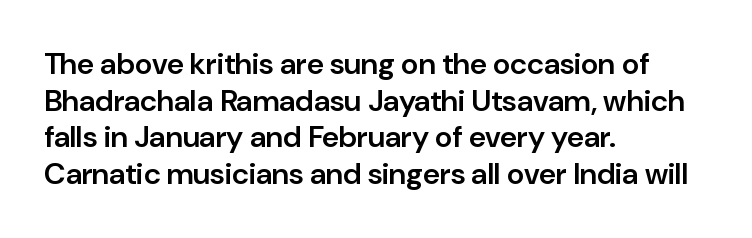
The horizontal fit of the characters is conventional and even. Stroke terminals: plain, sans-serif. Is this a fixed-width face? No — the glyphs have proportional, varying widths. Upright lettering throughout. The rendering anchors every line to the left-hand side.
